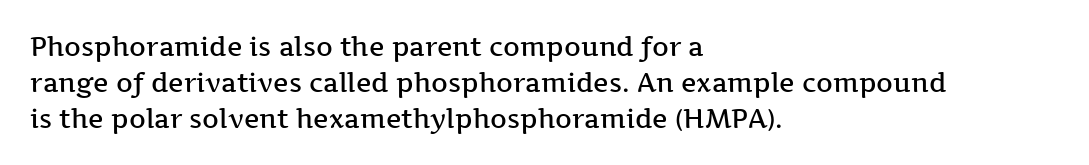
The image shows 26 px text type, upright; set left-aligned, normal line spacing (1.38x), normal letter spacing, not underlined.
